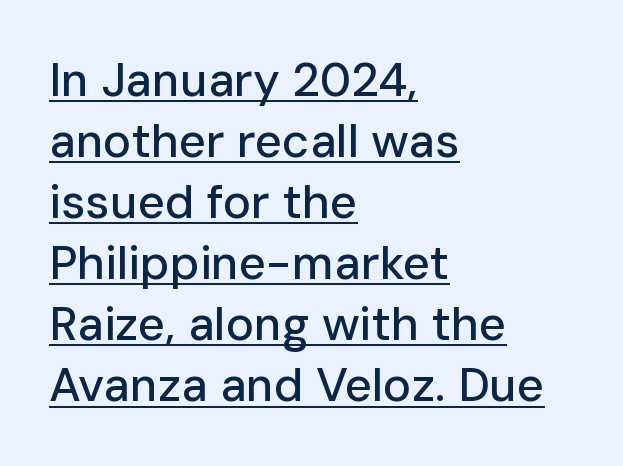
The image shows 47 px sans-serif type, upright; set left-aligned, normal line spacing (1.3x), normal letter spacing, underlined; low stroke contrast and a medium x-height.
